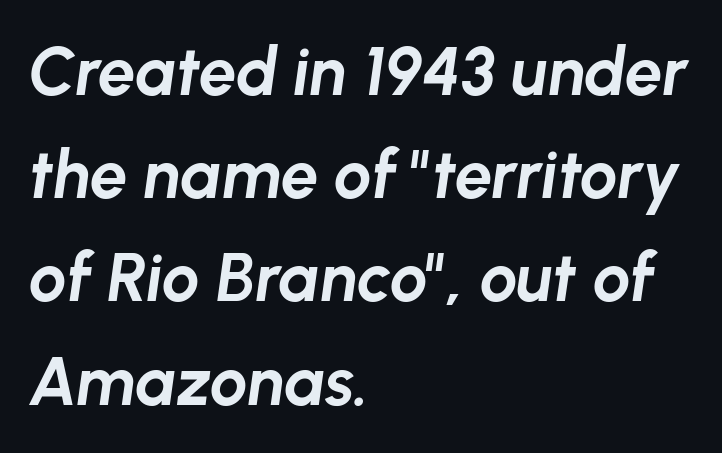
The image shows 67 px bold type, italic (leaning right); set left-aligned, normal line spacing (1.54x), normal letter spacing, not underlined; low stroke contrast and a medium x-height.
